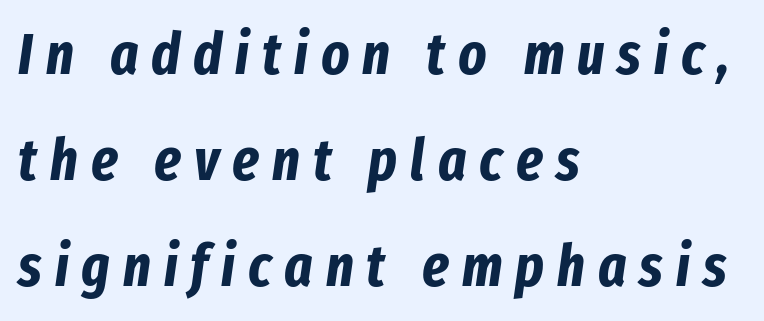
The image shows 59 px bold, condensed type, italic (leaning right); set left-aligned, line spacing 1.8x, unusually wide letter spacing (+0.22 em), not underlined; low stroke contrast and a medium x-height.
